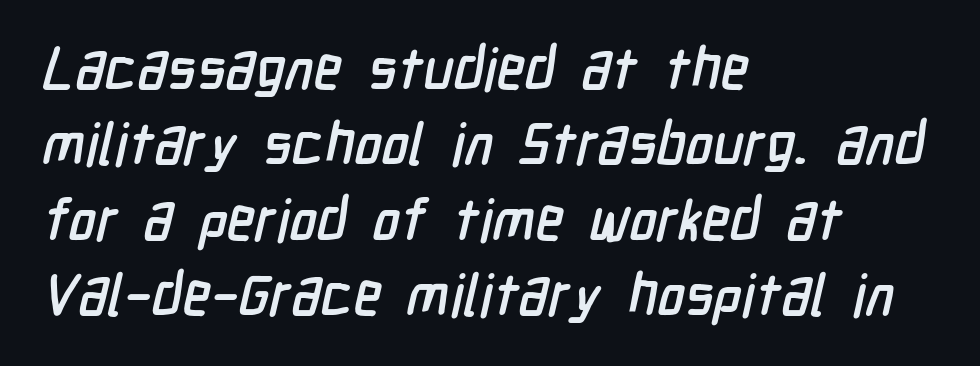
Rows of type keep a routine distance in the vertical direction. Nope, no serifs anywhere on these letters. Each row of text sits above clean, open space. Is the letter spacing exaggerated? No — it looks like the ordinary default. The passage is arranged the way most books set body copy — flush left.
